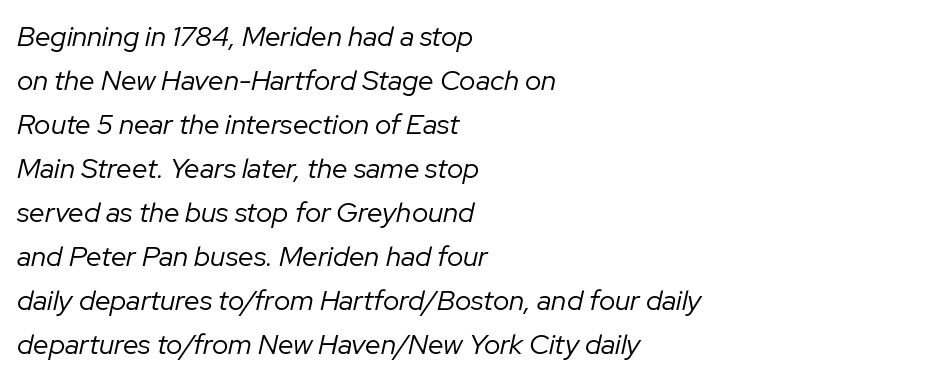
{"italic": "yes", "lean": "right", "slant_degrees": 12, "bold": "no", "weight": "regular", "width": "normal", "stroke_contrast": "low", "x_height": "medium", "monospaced": "no", "underline": "no", "align": "left", "line_spacing": "normal", "line_spacing_ratio": 1.57, "letter_spacing": "normal", "letter_spacing_em": 0.0, "glyph_px": 28}
